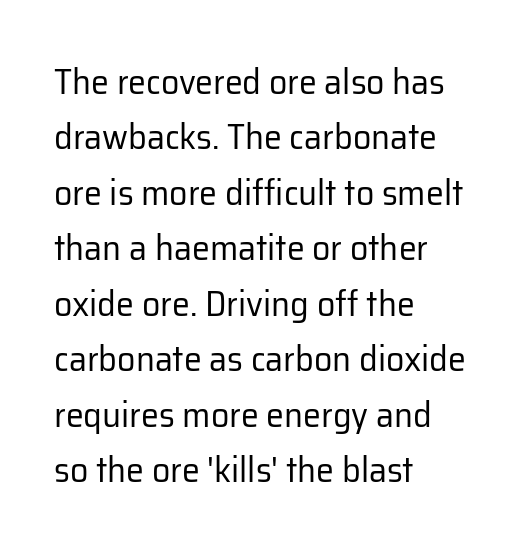
{"serif": "no", "italic": "no", "bold": "no", "weight": "regular", "width": "normal", "stroke_contrast": "low", "x_height": "medium", "monospaced": "no", "underline": "no", "align": "left", "line_spacing": "normal", "line_spacing_ratio": 1.54, "letter_spacing": "normal", "letter_spacing_em": 0.0, "glyph_px": 36}
